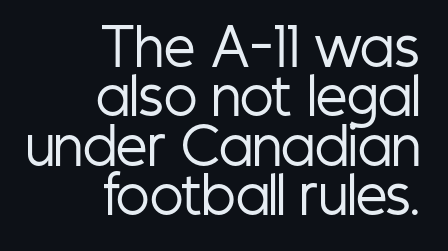
The passage shown is not bold in any degree. Is this a fixed-width face? No — the glyphs have proportional, varying widths. Italic? Not at all — the glyphs are vertical. Compared with typical paragraphs, the rows here are closer together.
